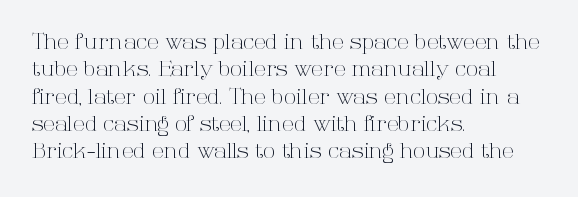
Q: Is the text bold? A: No.
Q: Is the text italic (slanted)? A: No, it is upright.
Q: Is the text underlined? A: No.
Q: How is the paragraph aligned? A: Left-aligned.
Q: Is the spacing between letters normal or unusually wide? A: Normal.
